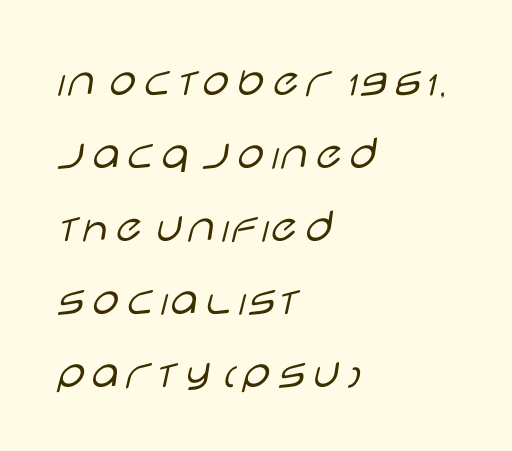
Vertical spacing — default. The zone under the glyphs is completely vacant. Summary of weight: not heavy and not bold.
